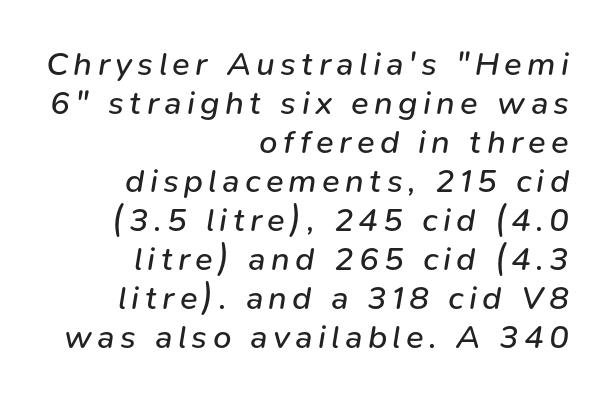
Compared with a flush-left layout, this one pins lines to the opposite, right side. Note the varied advance widths — an 'i' is clearly narrower than an 'm'. The axis of the letterforms is tilted away from vertical. Letters have the restrained weight of plain body copy at most. The foot of each line stays bare and open.
